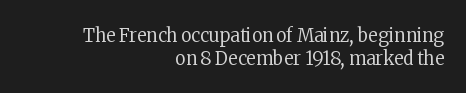
{"italic": "no", "bold": "no", "underline": "no", "align": "right", "line_spacing": "tight", "line_spacing_ratio": 1.14, "letter_spacing": "normal", "letter_spacing_em": 0.0, "glyph_px": 20}
